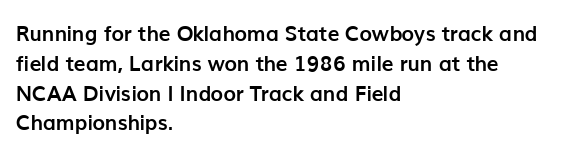
The image shows 21 px bold type, upright; set left-aligned, normal line spacing (1.42x), normal letter spacing, not underlined.
